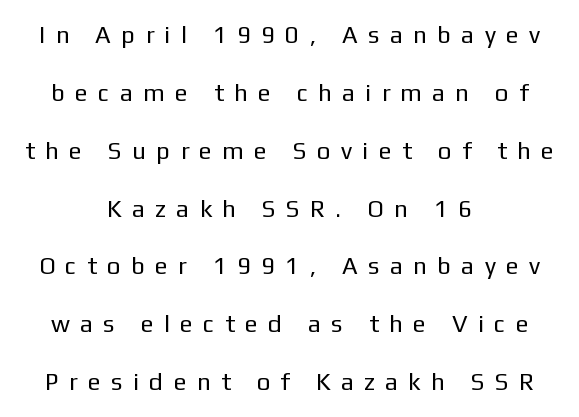
{"italic": "no", "bold": "no", "underline": "no", "align": "center", "line_spacing": "loose", "line_spacing_ratio": 2.41, "letter_spacing": "wide", "letter_spacing_em": 0.43, "glyph_px": 24}
